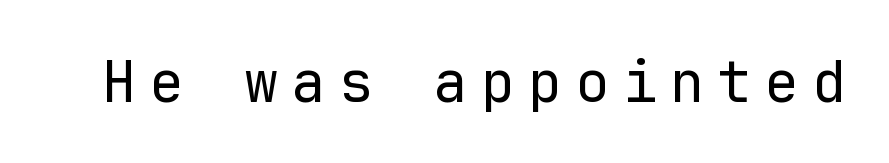
A typesetter would label this face a sans. The font's upright variant was chosen for this text. Nobody drew a line under any word here. A typesetter would call this monospace, since all characters share one set width.
